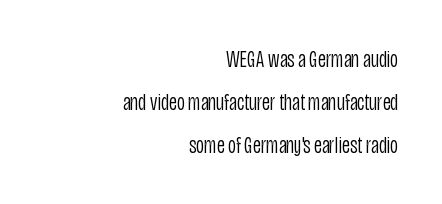
The image shows 24 px text type, upright; set right-aligned, line spacing 1.79x, normal letter spacing, not underlined.
